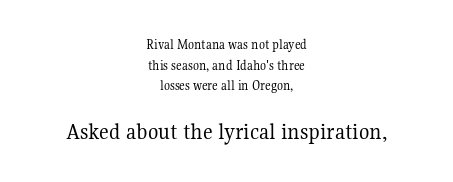
Q: Is the text bold? A: No.
Q: Is the text italic (slanted)? A: No, it is upright.
Q: Is the text underlined? A: No.
Q: How is the paragraph aligned? A: Centered.
Q: Is the spacing between letters normal or unusually wide? A: Normal.
Q: Is the spacing between lines tight, normal or loose? A: Normal.
Q: Which block of text is set in a larger size, the first (top) or the second (bottom)? A: The second (bottom) one.
